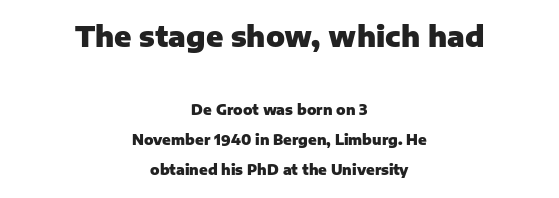
Q: Is the text bold? A: Yes.
Q: Is the text italic (slanted)? A: No, it is upright.
Q: Is the typeface a serif or a sans-serif typeface? A: Sans-serif.
Q: Is the text underlined? A: No.
Q: How is the paragraph aligned? A: Centered.
Q: Is the spacing between letters normal or unusually wide? A: Normal.
Q: Is the spacing between lines tight, normal or loose? A: Loose.
Q: Which block of text is set in a larger size, the first (top) or the second (bottom)? A: The first (top) one.
Q: Width (condensed, normal, or wide)? A: Normal.
Q: Stroke contrast? A: Low.
Q: x-height? A: Medium.
Q: Monospaced? A: No.
